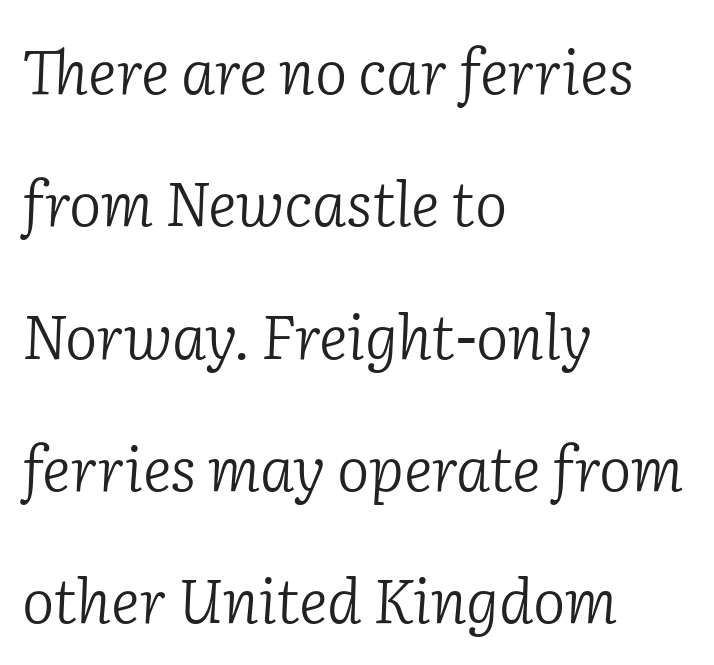
Casual observation: everything's shoved over to the left. Type style note: has serifs. The letterforms sit shoulder to shoulder at normal distance. When letters slant like this, we call the style italic.
